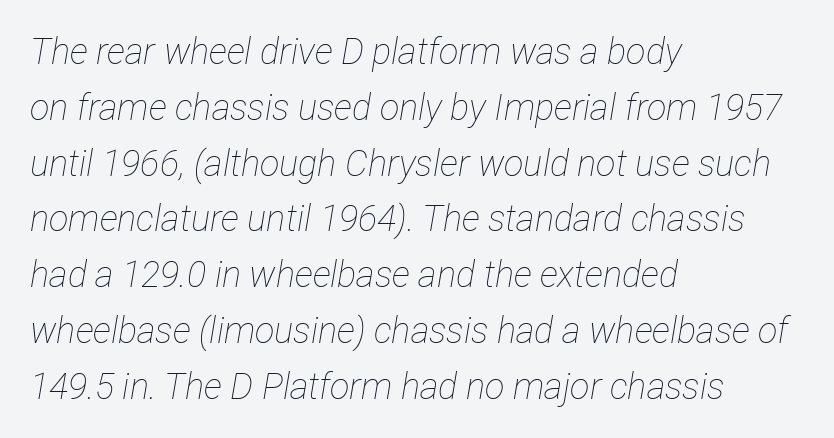
Q: Is the text bold? A: No.
Q: Is the text italic (slanted)? A: Yes, it leans right by about 12 degrees.
Q: Is the text underlined? A: No.
Q: How is the paragraph aligned? A: Left-aligned.
Q: Is the spacing between letters normal or unusually wide? A: Normal.
Q: Is the spacing between lines tight, normal or loose? A: Normal.
Q: Width (condensed, normal, or wide)? A: Condensed.
Q: Stroke contrast? A: Low.
Q: x-height? A: Medium.
Q: Monospaced? A: No.
